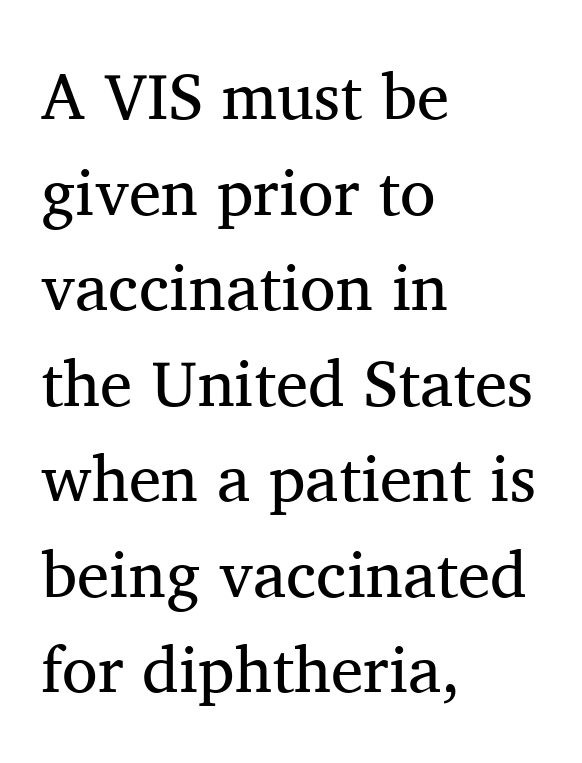
Q: Is the text bold? A: No.
Q: Is the text italic (slanted)? A: No, it is upright.
Q: Is the typeface a serif or a sans-serif typeface? A: Serif.
Q: Is the text underlined? A: No.
Q: How is the paragraph aligned? A: Left-aligned.
Q: Is the spacing between letters normal or unusually wide? A: Normal.
Q: Is the spacing between lines tight, normal or loose? A: Normal.
Q: Width (condensed, normal, or wide)? A: Normal.
Q: Stroke contrast? A: Medium.
Q: x-height? A: Medium.
Q: Monospaced? A: No.
